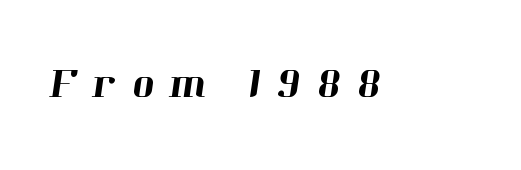
Q: Is the typeface a serif or a sans-serif typeface? A: Serif.
Q: Is the text underlined? A: No.
Q: Is the spacing between letters normal or unusually wide? A: Unusually wide.
Q: Width (condensed, normal, or wide)? A: Normal.
Q: Stroke contrast? A: High.
Q: x-height? A: Medium.
Q: Monospaced? A: No.
